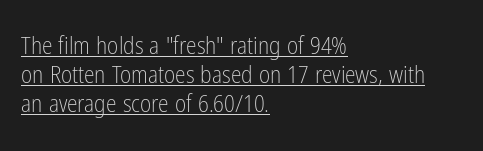
{"italic": "no", "bold": "no", "underline": "yes", "align": "left", "line_spacing_ratio": 1.2, "letter_spacing": "normal", "letter_spacing_em": 0.0, "glyph_px": 24}
